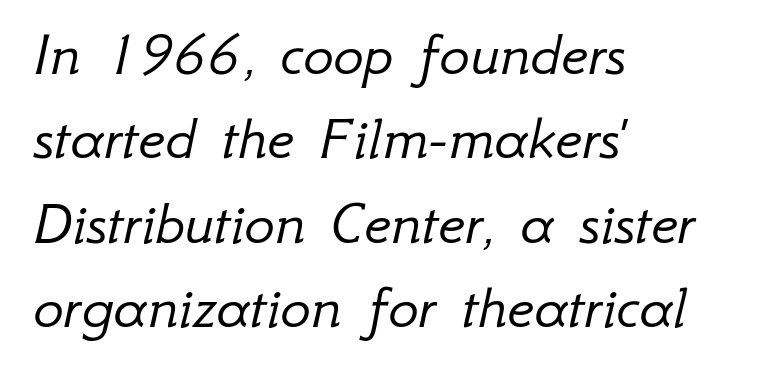
The image shows 64 px light type, italic (leaning right); set left-aligned, normal line spacing (1.32x), normal letter spacing, not underlined; low stroke contrast and a small x-height.
